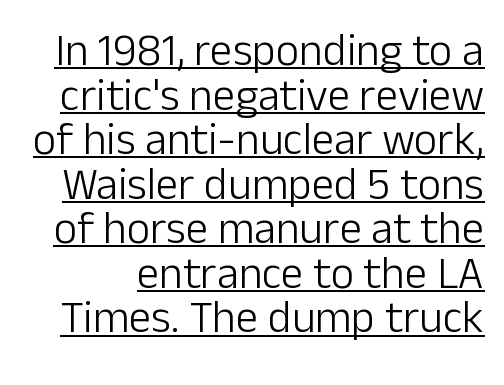
The specimen includes a rule beneath the text block's lines. No heavy texture on the line: the type isn't bold. A roman cut, with each character standing at attention. The letters carry no serifs — their stems end cleanly without finishing strokes. Default kerning and tracking; the words read as compact shapes.
